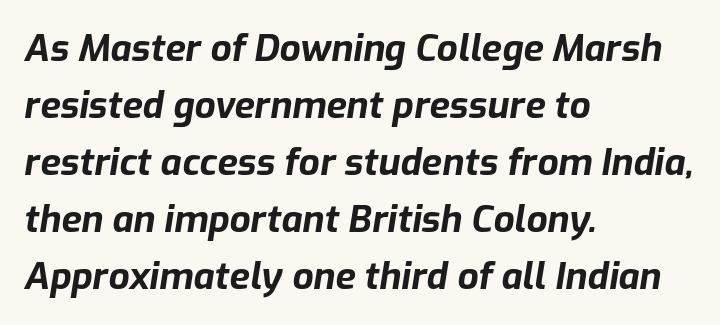
Q: Is the text bold? A: Yes.
Q: Is the text italic (slanted)? A: Yes, it leans right by about 9 degrees.
Q: Is the text underlined? A: No.
Q: How is the paragraph aligned? A: Left-aligned.
Q: Is the spacing between letters normal or unusually wide? A: Normal.
Q: Is the spacing between lines tight, normal or loose? A: Normal.
Q: Width (condensed, normal, or wide)? A: Normal.
Q: Stroke contrast? A: Low.
Q: x-height? A: Medium.
Q: Monospaced? A: No.
